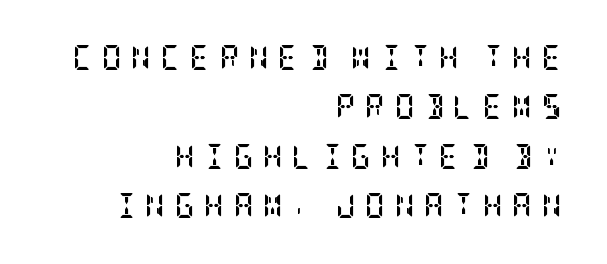
Glyph-to-glyph distance is far greater than everyday printed text. In terms of leading, this rendering errs on the spacious side. A typesetter would mark this as roman, not italic. Caption: bold face, heavy strokes.
